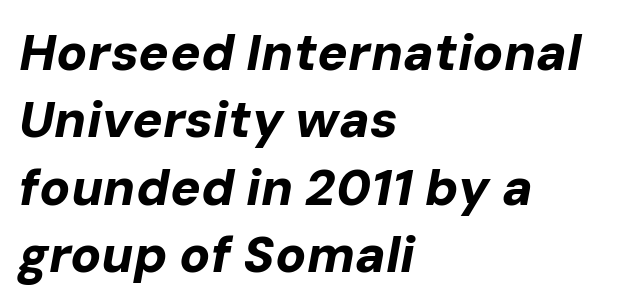
The image shows 51 px bold type, italic (leaning right); set left-aligned, normal line spacing (1.32x), normal letter spacing, not underlined; low stroke contrast and a medium x-height.
